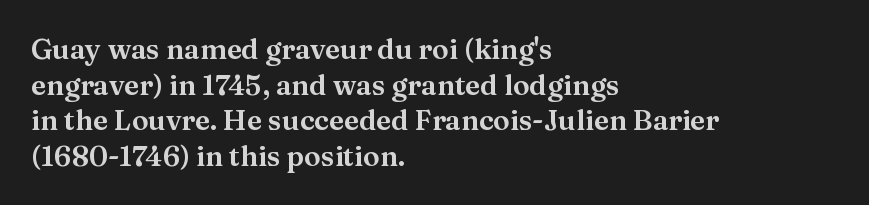
The image shows 28 px serif type, upright; set left-aligned, normal line spacing (1.27x), normal letter spacing, not underlined; medium stroke contrast and a medium x-height.
